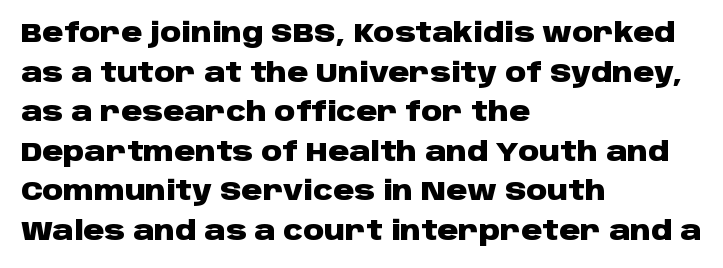
{"italic": "no", "bold": "yes", "underline": "no", "align": "left", "line_spacing": "normal", "line_spacing_ratio": 1.52, "letter_spacing": "normal", "letter_spacing_em": 0.0, "glyph_px": 26}
